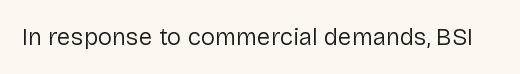
Only glyphs here, with clear space below each row. Notice how the stems are strictly vertical — no italics here. Between one letter and the next there's only the usual sliver of space. Is this a heavy cut? Hardly; it is regular or lighter.
